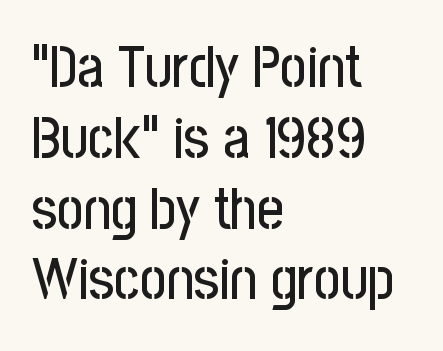
Q: Is the text italic (slanted)? A: No, it is upright.
Q: Is the typeface a serif or a sans-serif typeface? A: Sans-serif.
Q: Is the text underlined? A: No.
Q: How is the paragraph aligned? A: Left-aligned.
Q: Is the spacing between letters normal or unusually wide? A: Normal.
Q: Width (condensed, normal, or wide)? A: Condensed.
Q: Stroke contrast? A: Low.
Q: x-height? A: Medium.
Q: Monospaced? A: No.
